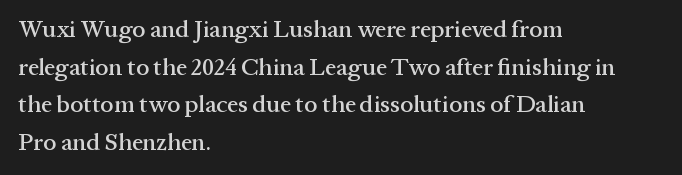
{"italic": "no", "underline": "no", "align": "left", "line_spacing": "normal", "line_spacing_ratio": 1.57, "letter_spacing": "normal", "letter_spacing_em": 0.0, "glyph_px": 24}
